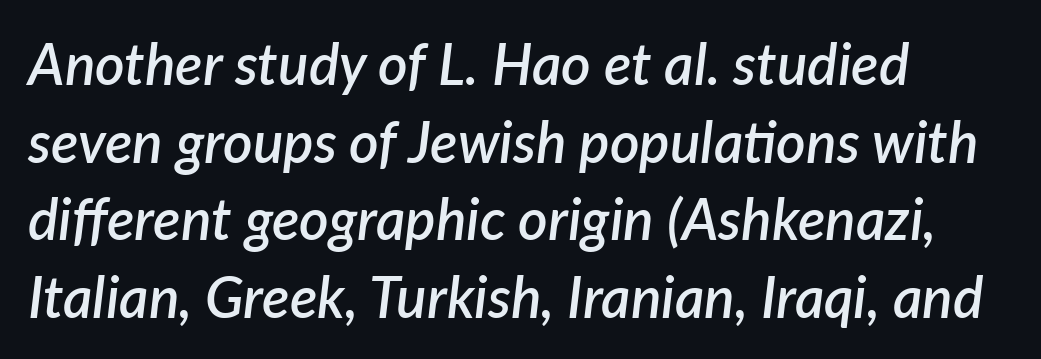
The image shows 57 px semibold type, italic (leaning right); set left-aligned, normal line spacing (1.36x), normal letter spacing, not underlined; low stroke contrast and a medium x-height.
